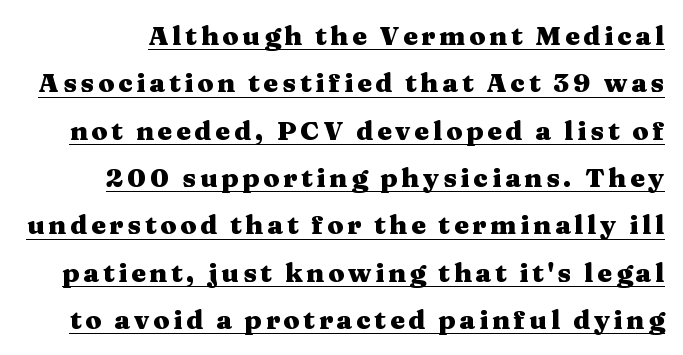
Q: Is the text bold? A: Yes.
Q: Is the text italic (slanted)? A: No, it is upright.
Q: Is the text underlined? A: Yes.
